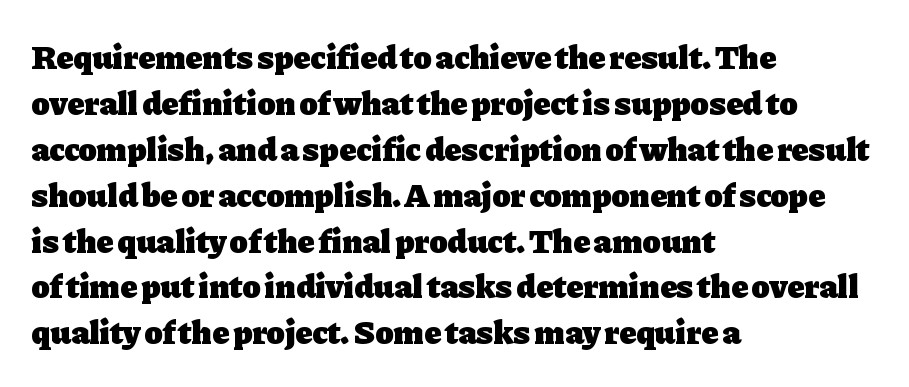
Q: Is the text bold? A: Yes.
Q: Is the text italic (slanted)? A: No, it is upright.
Q: Is the typeface a serif or a sans-serif typeface? A: Serif.
Q: Is the text underlined? A: No.
Q: How is the paragraph aligned? A: Left-aligned.
Q: Is the spacing between letters normal or unusually wide? A: Normal.
Q: Is the spacing between lines tight, normal or loose? A: Normal.
Q: Width (condensed, normal, or wide)? A: Normal.
Q: Stroke contrast? A: Low.
Q: x-height? A: Medium.
Q: Monospaced? A: No.
